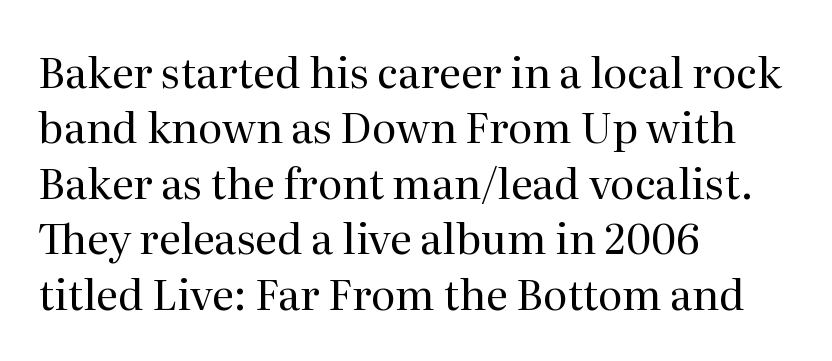
The image shows 42 px regular-weight serif type, upright; set left-aligned, normal line spacing (1.32x), normal letter spacing, not underlined; medium stroke contrast and a medium x-height.
